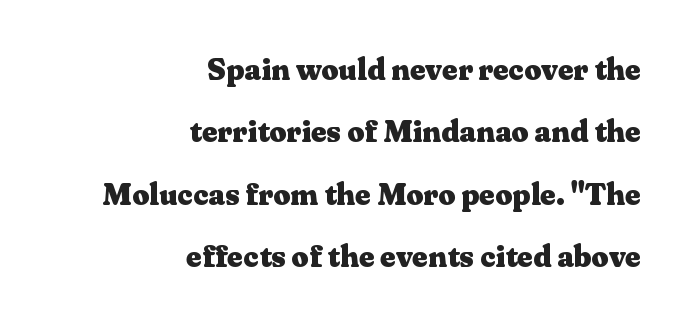
Standard letterfit; no display-style spreading of the glyphs. The sample has been set heavy, in full bold. Spacing verdict: proportional, widths tailored to each character. Typographically, this falls in the serif category.
